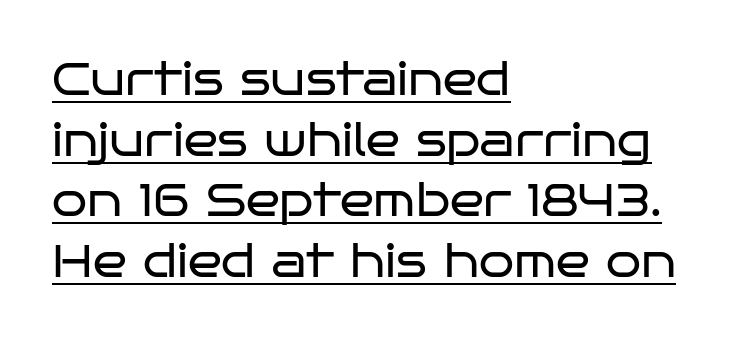
The image shows 45 px regular-weight, wide sans-serif type, upright; set left-aligned, normal line spacing (1.35x), normal letter spacing, underlined; low stroke contrast and a large x-height.
